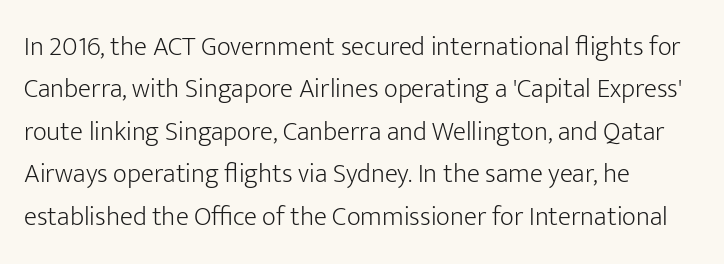
The image shows 27 px text type, upright; set left-aligned, normal line spacing (1.57x), normal letter spacing, not underlined.
